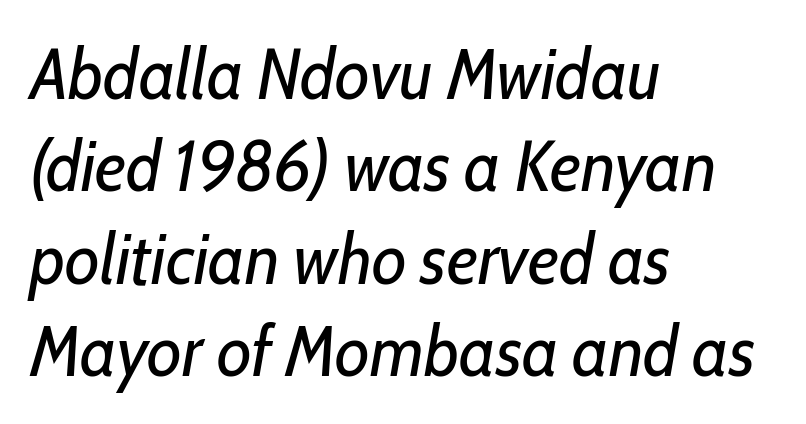
{"italic": "yes", "lean": "right", "slant_degrees": 10, "bold": "no", "weight": "regular", "width": "condensed", "stroke_contrast": "low", "x_height": "medium", "monospaced": "no", "underline": "no", "align": "left", "line_spacing": "normal", "line_spacing_ratio": 1.3, "letter_spacing": "normal", "letter_spacing_em": 0.0, "glyph_px": 71}
